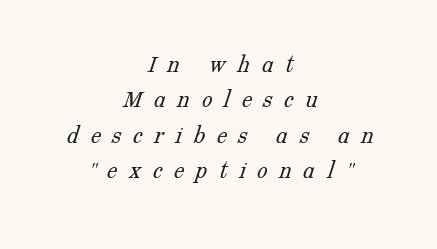
The image shows 26 px text type; set centered, normal line spacing (1.36x), unusually wide letter spacing (+0.45 em), not underlined.
